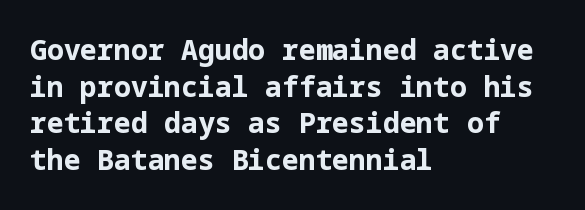
Honestly, there is no underline to notice here at all. The text was rendered using a sans face with plain stroke endings. You can tell it's not italic because the verticals are truly vertical. These lines sit exactly where default settings would place them.
